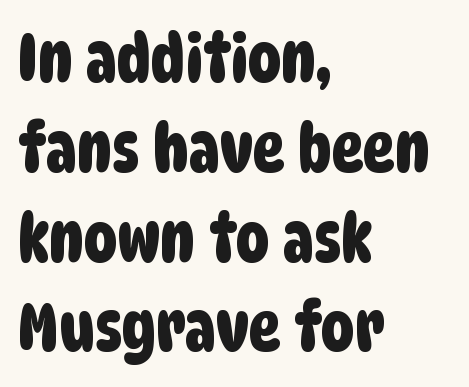
{"serif": "no", "width": "condensed", "stroke_contrast": "low", "x_height": "large", "monospaced": "no", "underline": "no", "align": "left", "line_spacing": "normal", "line_spacing_ratio": 1.34, "letter_spacing": "normal", "letter_spacing_em": 0.0, "glyph_px": 67}
